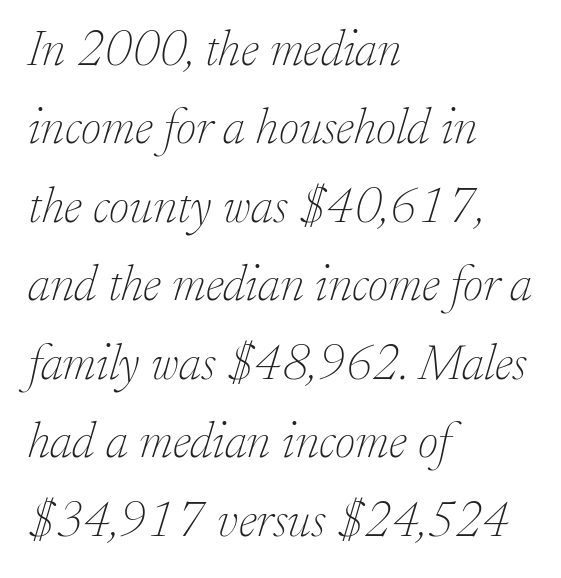
{"serif": "yes", "italic": "yes", "lean": "right", "slant_degrees": 17, "bold": "no", "weight": "thin", "width": "normal", "stroke_contrast": "low", "x_height": "small", "monospaced": "no", "underline": "no", "align": "left", "line_spacing": "normal", "line_spacing_ratio": 1.57, "letter_spacing": "normal", "letter_spacing_em": 0.0, "glyph_px": 50}
